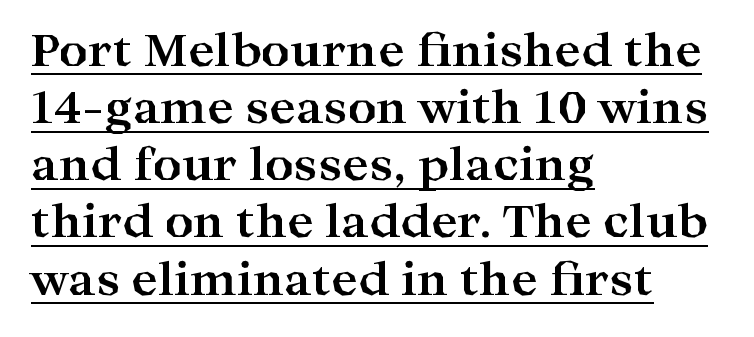
If you drew a ruler down the left edge, every line would touch it. Leading matches the norm, producing a regular column. Unlike a clean sans, this face finishes its strokes with serifs. Compared with undecorated copy, this sample adds a rule below the words. Upright lettering throughout. Varying glyph widths throughout — classic text-font behaviour.
